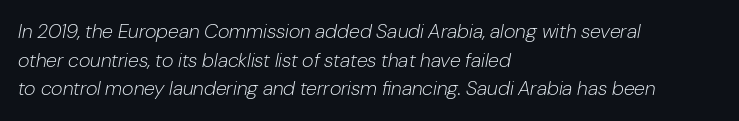
{"italic": "yes", "lean": "right", "slant_degrees": 10, "bold": "no", "underline": "no", "align": "left", "line_spacing": "normal", "line_spacing_ratio": 1.43, "letter_spacing": "normal", "letter_spacing_em": 0.0, "glyph_px": 20}
